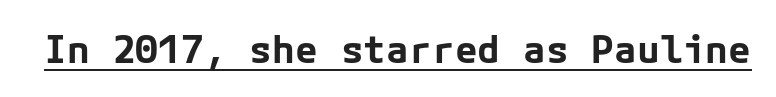
The image shows 38 px bold sans-serif type, upright; set normal letter spacing, underlined; low stroke contrast and a medium x-height.
